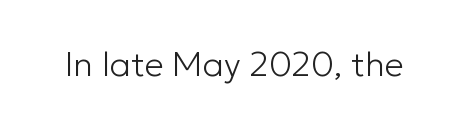
{"serif": "no", "italic": "no", "bold": "no", "weight": "light", "width": "normal", "stroke_contrast": "low", "x_height": "medium", "monospaced": "no", "underline": "no", "letter_spacing": "normal", "letter_spacing_em": 0.0, "glyph_px": 34}
